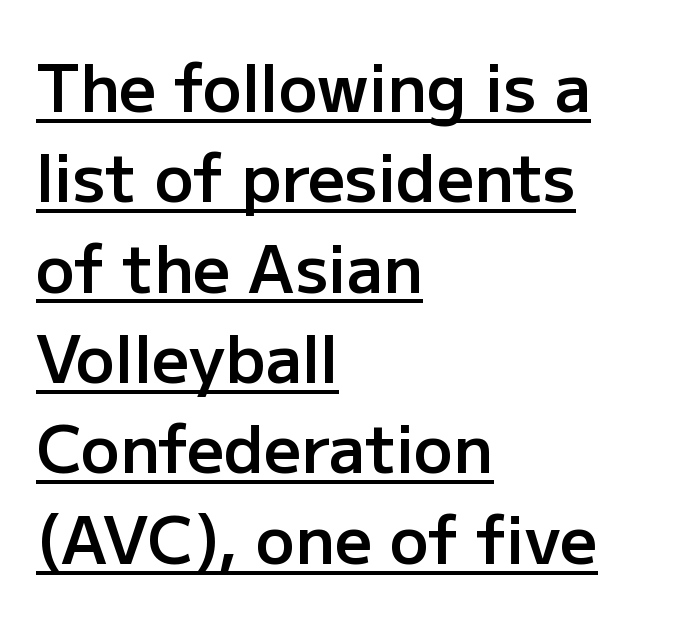
Q: Is the text bold? A: Semi-bold.
Q: Is the text italic (slanted)? A: No, it is upright.
Q: Is the typeface a serif or a sans-serif typeface? A: Sans-serif.
Q: Is the text underlined? A: Yes.
Q: How is the paragraph aligned? A: Left-aligned.
Q: Is the spacing between letters normal or unusually wide? A: Normal.
Q: Is the spacing between lines tight, normal or loose? A: Normal.
Q: Width (condensed, normal, or wide)? A: Normal.
Q: Stroke contrast? A: Low.
Q: x-height? A: Medium.
Q: Monospaced? A: No.
